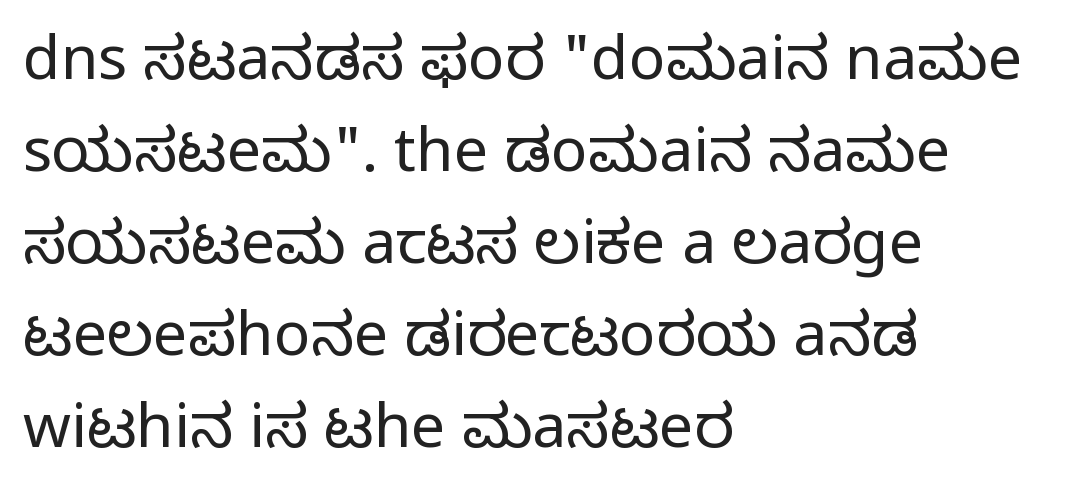
{"serif": "no", "italic": "no", "bold": "no", "weight": "regular", "width": "normal", "stroke_contrast": "low", "x_height": "medium", "monospaced": "no", "underline": "no", "align": "left", "line_spacing": "normal", "line_spacing_ratio": 1.51, "letter_spacing": "normal", "letter_spacing_em": 0.0, "glyph_px": 61}
